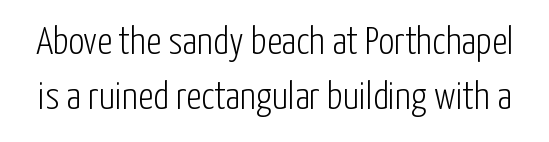
Posture: vertical. The area under the type is left untouched. The horizontal fit of the characters is conventional and even. Bold? No — there's no thickening of the strokes. The space between consecutive lines is moderate. This is sans-serif lettering, the kind often seen on screens and signage.
